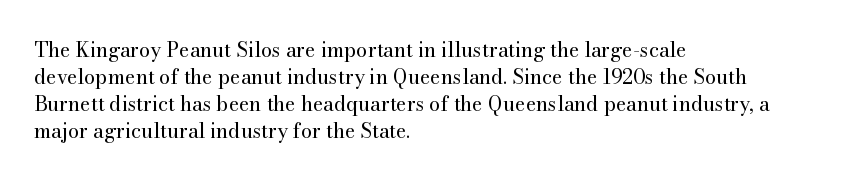
{"italic": "no", "bold": "no", "underline": "no", "align": "left", "line_spacing": "normal", "line_spacing_ratio": 1.35, "letter_spacing": "normal", "letter_spacing_em": 0.0, "glyph_px": 20}
